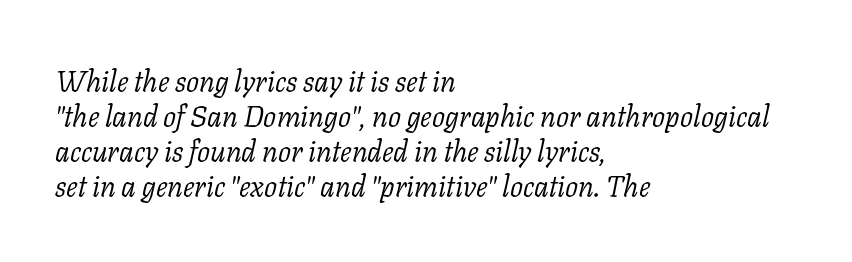
{"serif": "yes", "italic": "yes", "lean": "right", "slant_degrees": 11, "bold": "no", "weight": "light", "width": "normal", "stroke_contrast": "low", "x_height": "medium", "monospaced": "no", "underline": "no", "align": "left", "line_spacing_ratio": 1.21, "letter_spacing": "normal", "letter_spacing_em": 0.0, "glyph_px": 29}
